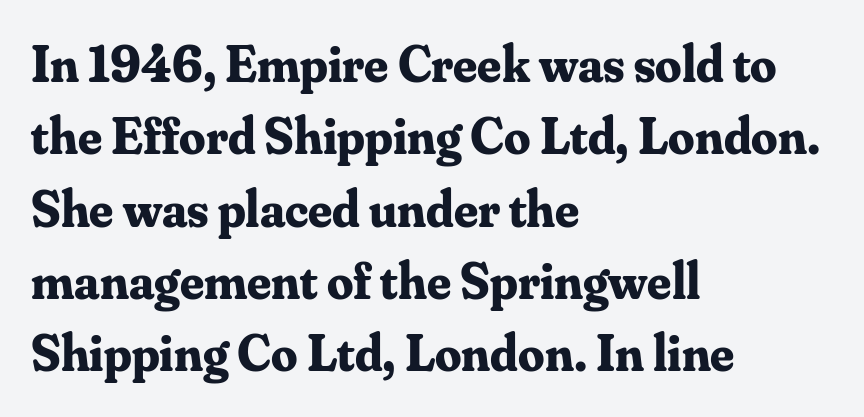
Q: Is the text bold? A: Yes.
Q: Is the text italic (slanted)? A: No, it is upright.
Q: Is the typeface a serif or a sans-serif typeface? A: Serif.
Q: Is the text underlined? A: No.
Q: How is the paragraph aligned? A: Left-aligned.
Q: Is the spacing between letters normal or unusually wide? A: Normal.
Q: Is the spacing between lines tight, normal or loose? A: Normal.
Q: Width (condensed, normal, or wide)? A: Normal.
Q: Stroke contrast? A: Medium.
Q: x-height? A: Small.
Q: Monospaced? A: No.
